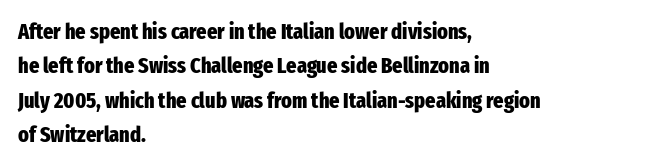
The image shows 22 px bold type, upright; set left-aligned, normal line spacing (1.56x), normal letter spacing, not underlined.
